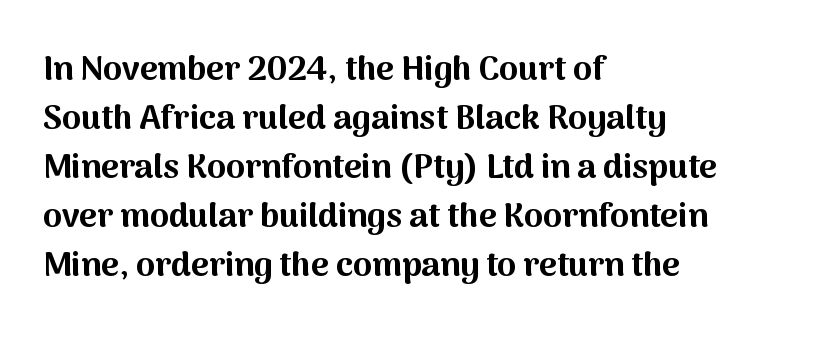
{"serif": "no", "italic": "no", "bold": "yes", "weight": "bold", "width": "normal", "stroke_contrast": "medium", "x_height": "medium", "monospaced": "no", "underline": "no", "align": "left", "line_spacing": "normal", "line_spacing_ratio": 1.44, "letter_spacing": "normal", "letter_spacing_em": 0.0, "glyph_px": 34}
